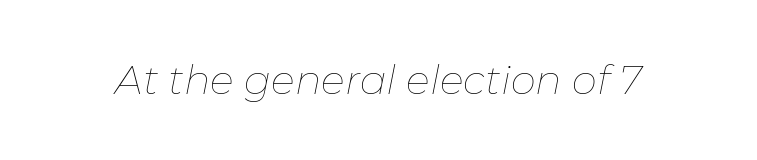
Q: Is the text bold? A: No.
Q: Is the text italic (slanted)? A: Yes, it leans right by about 11 degrees.
Q: Is the text underlined? A: No.
Q: Is the spacing between letters normal or unusually wide? A: Normal.
Q: Width (condensed, normal, or wide)? A: Normal.
Q: Stroke contrast? A: Low.
Q: x-height? A: Medium.
Q: Monospaced? A: No.
